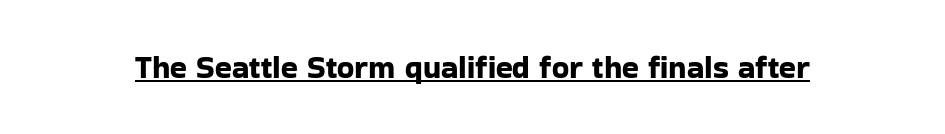
Q: Is the text italic (slanted)? A: No, it is upright.
Q: Is the typeface a serif or a sans-serif typeface? A: Sans-serif.
Q: Is the text underlined? A: Yes.
Q: Is the spacing between letters normal or unusually wide? A: Normal.
Q: Width (condensed, normal, or wide)? A: Normal.
Q: Stroke contrast? A: Low.
Q: x-height? A: Medium.
Q: Monospaced? A: No.
